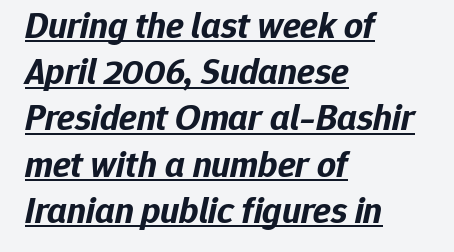
The image shows 37 px bold type, italic (leaning right); set left-aligned, normal line spacing (1.25x), normal letter spacing, underlined; low stroke contrast and a medium x-height.
